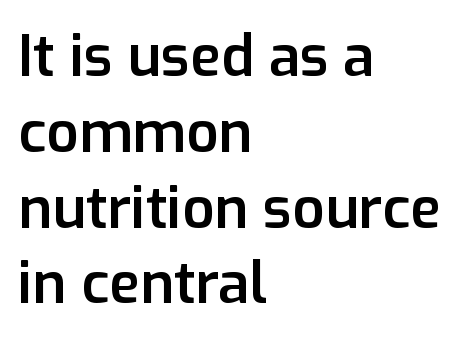
The image shows 57 px semibold sans-serif type, upright; set left-aligned, normal line spacing (1.33x), normal letter spacing, not underlined; low stroke contrast and a medium x-height.
